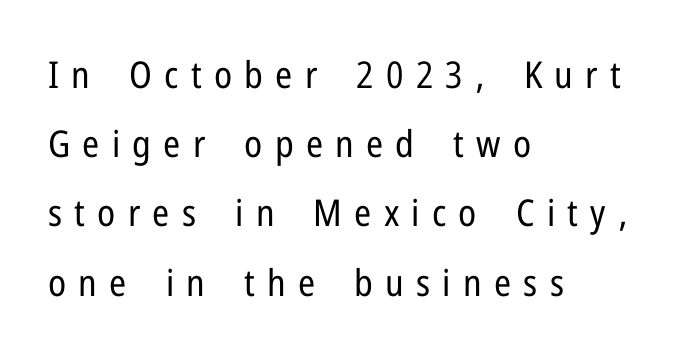
When letters stand straight like this, we call the style roman or upright. Check under the words: just untouched page. Stems here are at most as thick as an everyday book face. What kind of face is this? One without serifs — a sans.
